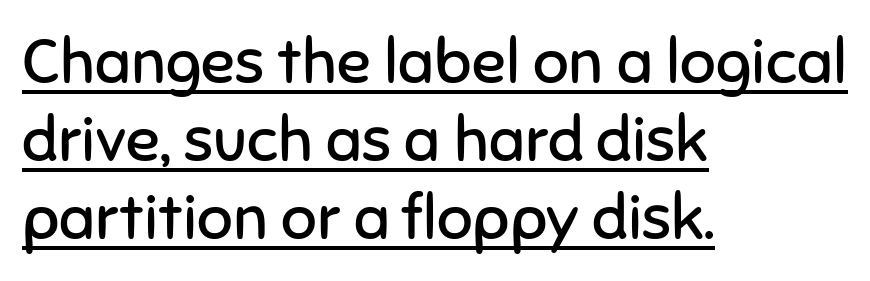
Q: Is the text bold? A: No.
Q: Is the text italic (slanted)? A: No, it is upright.
Q: Is the typeface a serif or a sans-serif typeface? A: Sans-serif.
Q: Is the text underlined? A: Yes.
Q: How is the paragraph aligned? A: Left-aligned.
Q: Is the spacing between letters normal or unusually wide? A: Normal.
Q: Width (condensed, normal, or wide)? A: Normal.
Q: Stroke contrast? A: Low.
Q: x-height? A: Medium.
Q: Monospaced? A: No.
